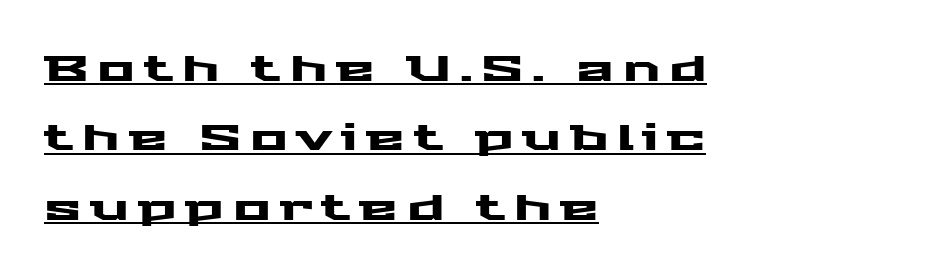
Underline: present. A great deal of white space separates one row of letters from the next. Here the designer chose a conventional face with non-uniform glyph widths. No feet cap the strokes, marking this as sans-serif type. Display-style spreading of the glyphs; the letterfit is very open. The type sits square on the baseline with zero lean.
